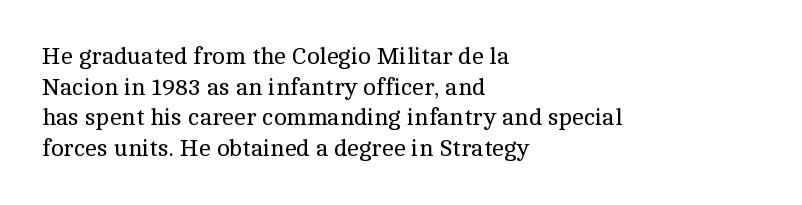
Is the type heavy? It reads as light-to-regular instead. Leftover space on each line is placed entirely after the last word. Characters follow at the spacing the type designer built in. The passage shown stacks its lines at a standard gap.
